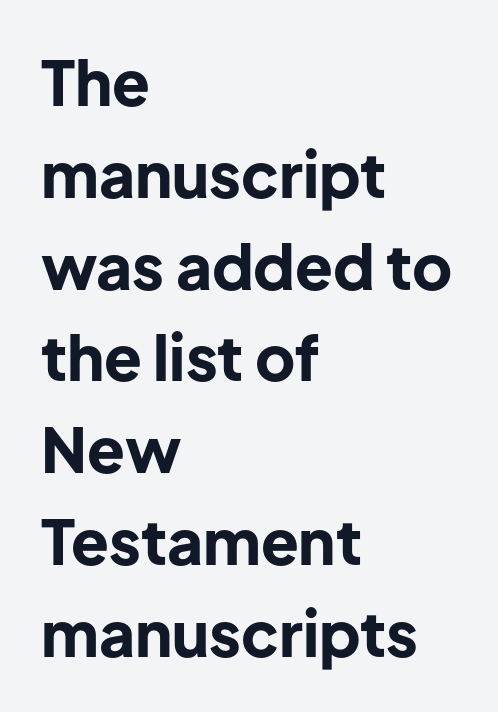
{"serif": "no", "italic": "no", "bold": "yes", "weight": "bold", "width": "normal", "stroke_contrast": "low", "x_height": "medium", "monospaced": "no", "underline": "no", "align": "left", "line_spacing": "normal", "line_spacing_ratio": 1.48, "letter_spacing": "normal", "letter_spacing_em": 0.0, "glyph_px": 62}
